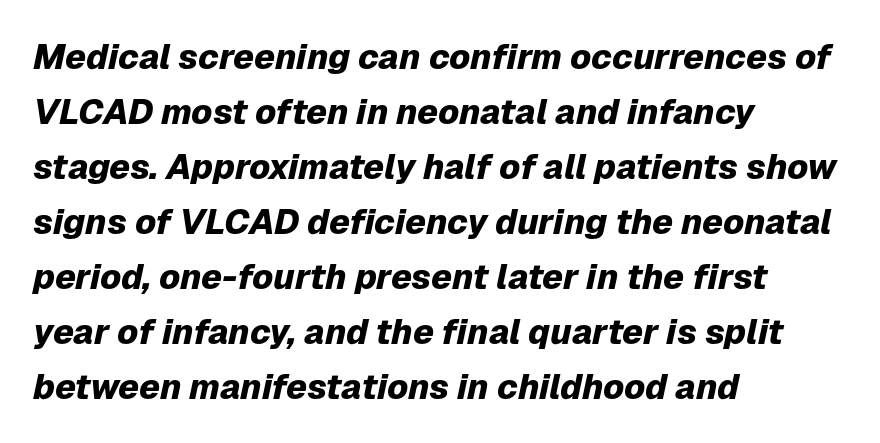
Q: Is the text bold? A: Yes.
Q: Is the text italic (slanted)? A: Yes, it leans right by about 12 degrees.
Q: Is the text underlined? A: No.
Q: How is the paragraph aligned? A: Left-aligned.
Q: Is the spacing between letters normal or unusually wide? A: Normal.
Q: Is the spacing between lines tight, normal or loose? A: Normal.
Q: Width (condensed, normal, or wide)? A: Normal.
Q: Stroke contrast? A: Low.
Q: x-height? A: Medium.
Q: Monospaced? A: No.
